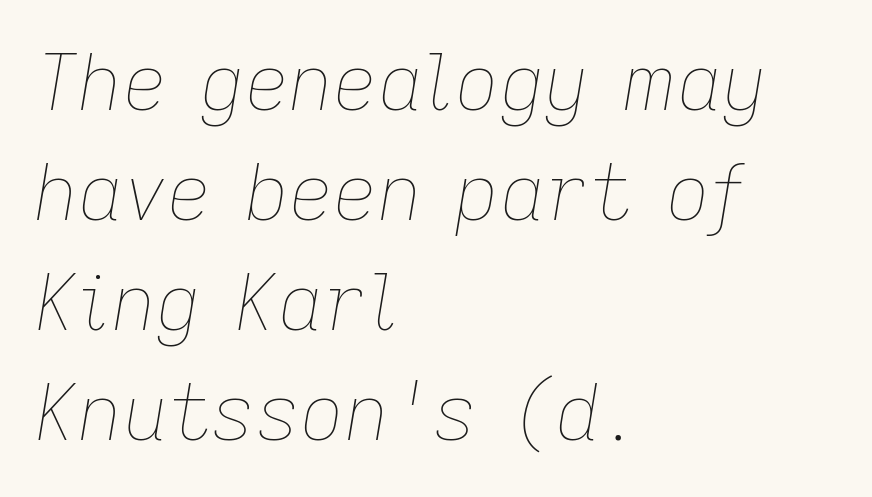
Q: Is the text bold? A: No.
Q: Is the text italic (slanted)? A: Yes, it leans right by about 9 degrees.
Q: Is the text underlined? A: No.
Q: How is the paragraph aligned? A: Left-aligned.
Q: Is the spacing between letters normal or unusually wide? A: Normal.
Q: Is the spacing between lines tight, normal or loose? A: Normal.
Q: Width (condensed, normal, or wide)? A: Normal.
Q: Stroke contrast? A: Low.
Q: x-height? A: Medium.
Q: Monospaced? A: No.
